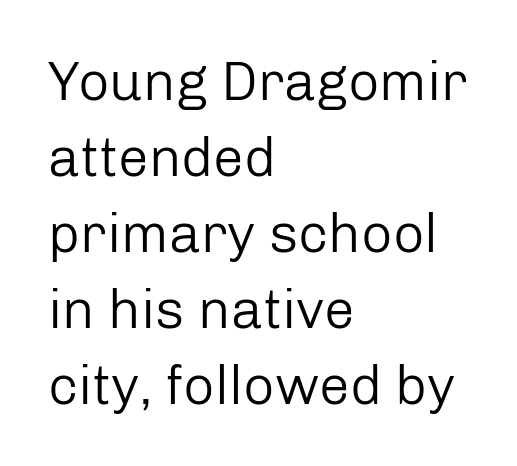
{"serif": "no", "italic": "no", "bold": "no", "weight": "regular", "width": "normal", "stroke_contrast": "low", "x_height": "medium", "monospaced": "no", "underline": "no", "align": "left", "line_spacing": "normal", "line_spacing_ratio": 1.38, "letter_spacing": "normal", "letter_spacing_em": 0.0, "glyph_px": 55}
